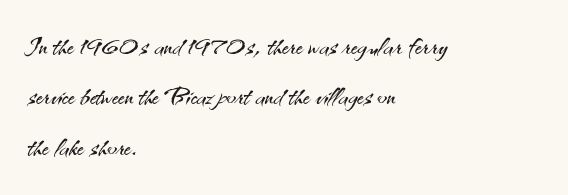
The face looks like a standard text weight, possibly lighter. Unlike a traditional serif, this face leaves its strokes unadorned. Between one letter and the next there's only the usual sliver of space. This rendering features lettering with no underline.
